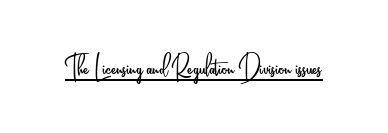
Q: Is the text bold? A: No.
Q: Is the typeface a serif or a sans-serif typeface? A: Sans-serif.
Q: Is the text underlined? A: Yes.
Q: Is the spacing between letters normal or unusually wide? A: Normal.
Q: Width (condensed, normal, or wide)? A: Condensed.
Q: Stroke contrast? A: Low.
Q: x-height? A: Small.
Q: Monospaced? A: No.
